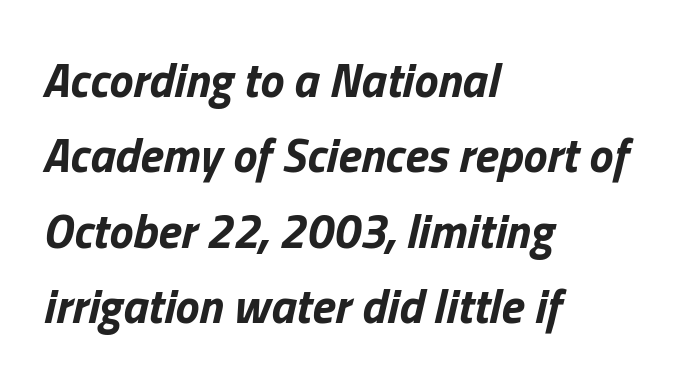
{"italic": "yes", "lean": "right", "slant_degrees": 13, "bold": "yes", "weight": "bold", "width": "normal", "stroke_contrast": "low", "x_height": "medium", "monospaced": "no", "underline": "no", "align": "left", "line_spacing": "normal", "line_spacing_ratio": 1.57, "letter_spacing": "normal", "letter_spacing_em": 0.0, "glyph_px": 48}
